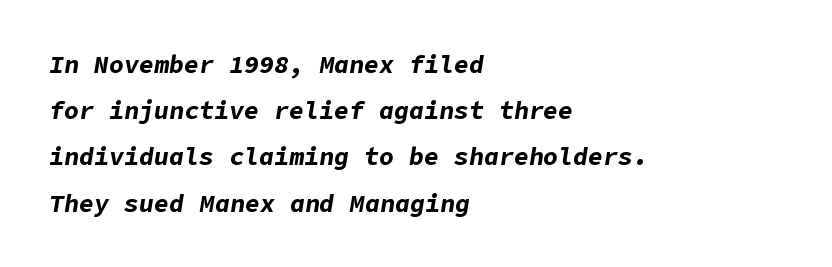
The image shows 25 px bold type, italic (leaning right); set left-aligned, line spacing 1.85x, normal letter spacing, not underlined.
